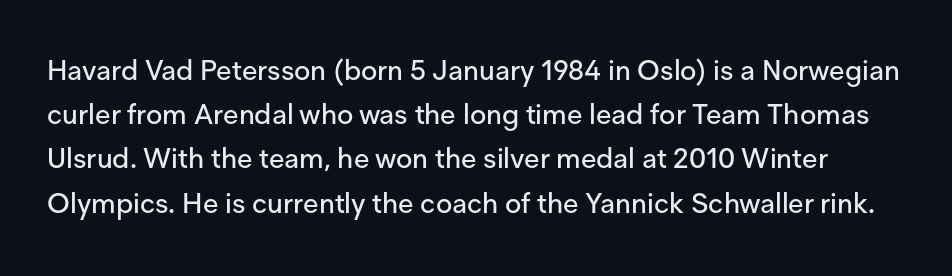
{"serif": "no", "italic": "no", "width": "normal", "stroke_contrast": "low", "x_height": "medium", "monospaced": "no", "underline": "no", "line_spacing": "normal", "line_spacing_ratio": 1.58, "letter_spacing": "normal", "letter_spacing_em": 0.0, "glyph_px": 28}
